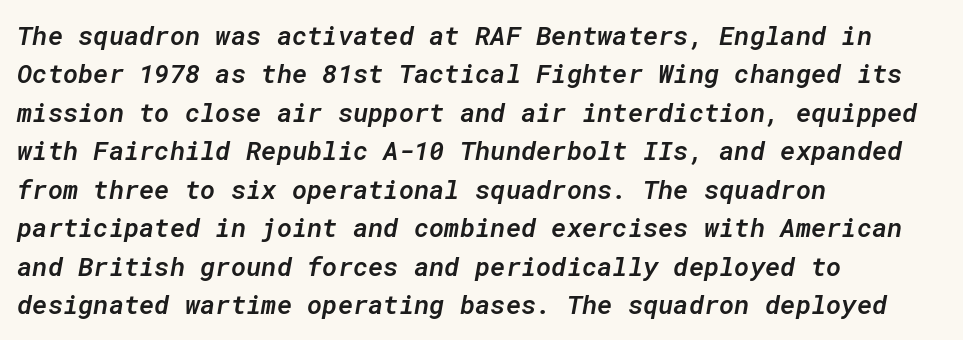
Q: Is the text bold? A: Semi-bold.
Q: Is the text italic (slanted)? A: Yes, it leans right by about 10 degrees.
Q: Is the text underlined? A: No.
Q: How is the paragraph aligned? A: Left-aligned.
Q: Is the spacing between letters normal or unusually wide? A: Normal.
Q: Is the spacing between lines tight, normal or loose? A: Normal.
